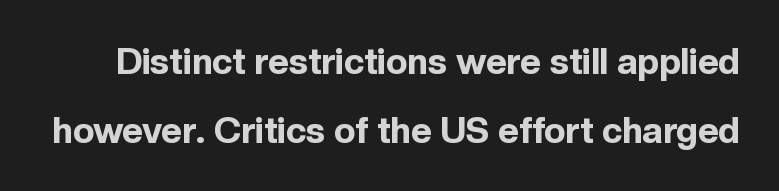
Q: Is the text bold? A: Yes.
Q: Is the text italic (slanted)? A: No, it is upright.
Q: Is the typeface a serif or a sans-serif typeface? A: Sans-serif.
Q: Is the text underlined? A: No.
Q: Is the spacing between letters normal or unusually wide? A: Normal.
Q: Is the spacing between lines tight, normal or loose? A: Loose.
Q: Width (condensed, normal, or wide)? A: Normal.
Q: x-height? A: Medium.
Q: Monospaced? A: No.
